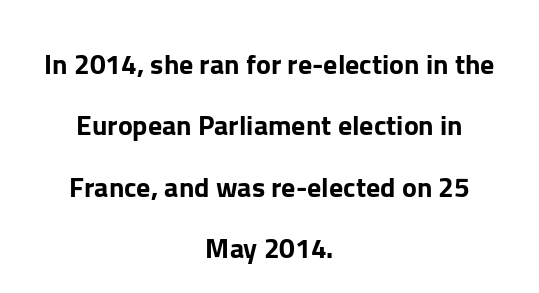
The image shows 28 px sans-serif type, upright; set centered, loose line spacing (2.19x), normal letter spacing, not underlined; low stroke contrast and a medium x-height.
